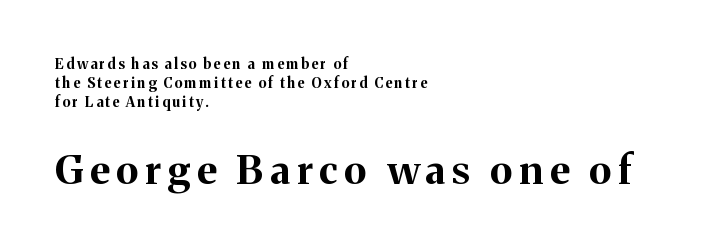
The image shows 40 px bold serif type, upright; set left-aligned, normal line spacing (1.35x), not underlined; the second (bottom) block is 2.86x larger; medium stroke contrast and a medium x-height.
